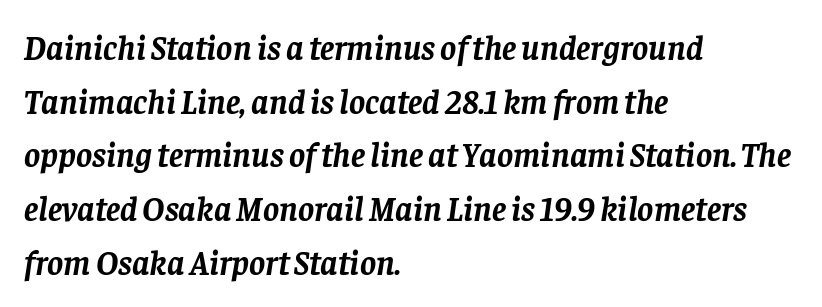
Words float on clear page, feet unadorned. Characters follow at the spacing the type designer built in. Proportional: the letters do not fall into vertical columns. Each letter's strokes conclude with small projecting serifs.
